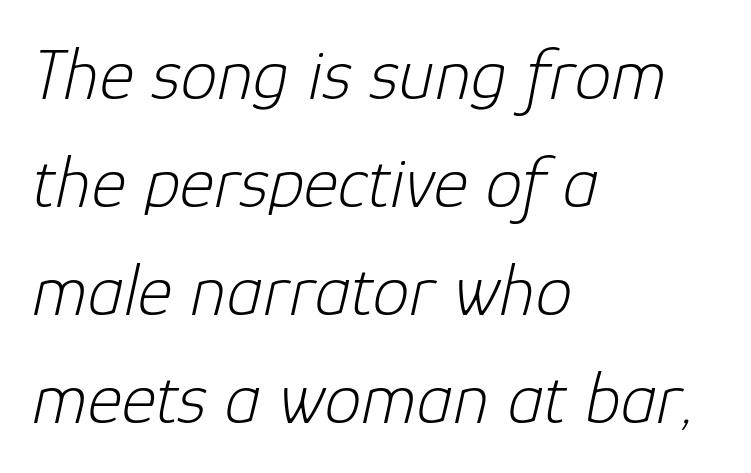
The rendering applies a slant to the glyphs. Whoever set this chose a conventional vertical rhythm. The passage shown is typed in a proportional face where columns would drift. The weight would be labelled regular, book, light, or lighter still.
